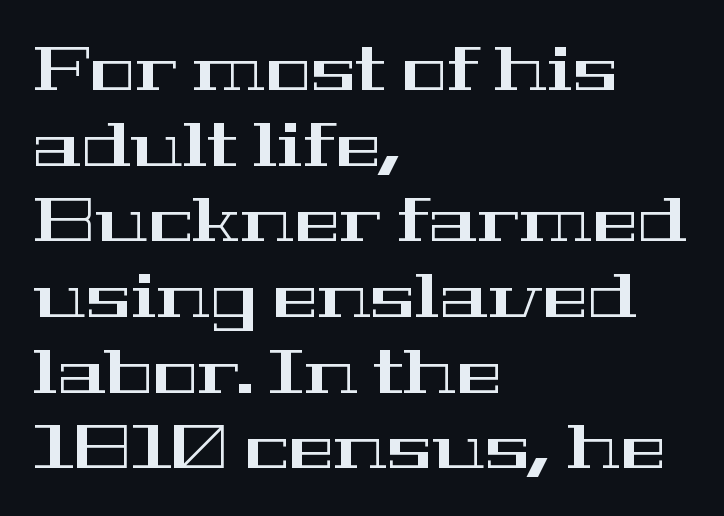
The image shows 61 px wide serif type, upright; set left-aligned, line spacing 1.24x, normal letter spacing, not underlined; high stroke contrast and a medium x-height.
